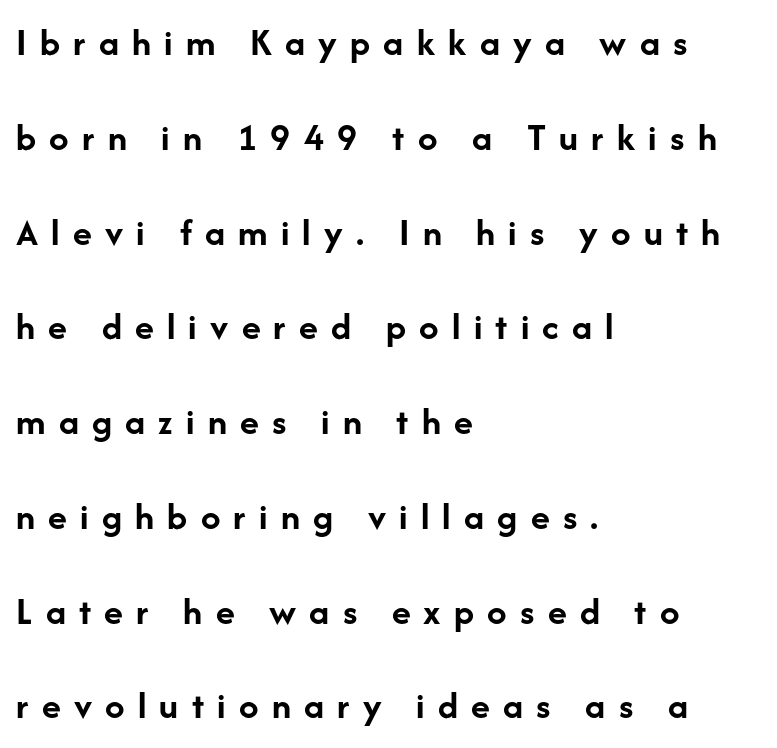
Think of a printed novel: that variable character pitch is what you see here. Does the lettering tilt? It doesn't — this is upright. The sample has been set heavy, in full bold. Each word looks stretched out because of the extra space between its letters. Decoration check: the copy has no underline.
